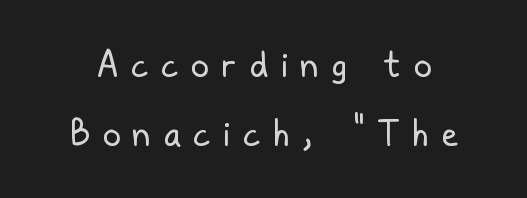
{"serif": "no", "italic": "no", "bold": "no", "weight": "regular", "width": "condensed", "stroke_contrast": "low", "x_height": "medium", "monospaced": "no", "underline": "no", "line_spacing": "loose", "line_spacing_ratio": 1.92, "letter_spacing": "wide", "letter_spacing_em": 0.35, "glyph_px": 36}
